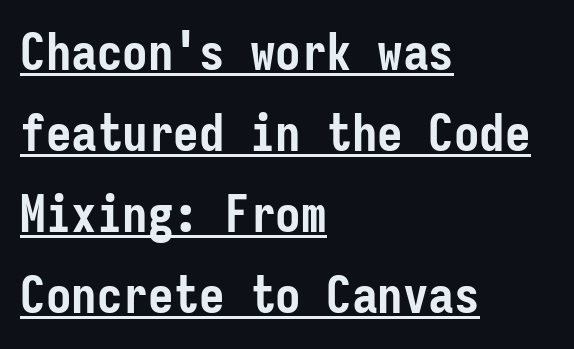
{"serif": "no", "italic": "no", "bold": "yes", "weight": "semibold", "width": "condensed", "stroke_contrast": "low", "x_height": "medium", "monospaced": "yes", "underline": "yes", "align": "left", "line_spacing": "normal", "line_spacing_ratio": 1.59, "letter_spacing": "normal", "letter_spacing_em": 0.0, "glyph_px": 51}
